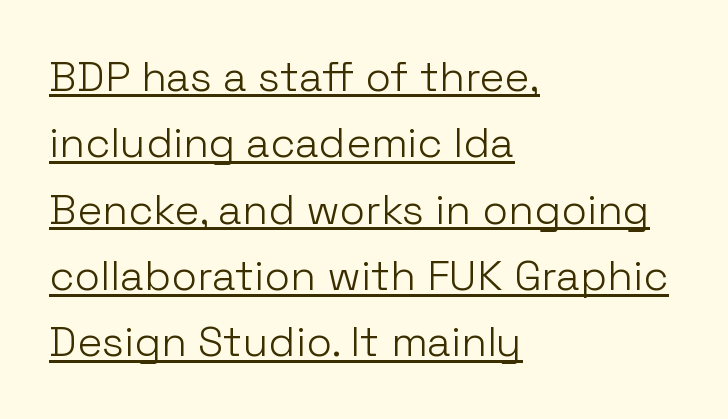
Q: Is the text bold? A: No.
Q: Is the text italic (slanted)? A: No, it is upright.
Q: Is the typeface a serif or a sans-serif typeface? A: Sans-serif.
Q: Is the text underlined? A: Yes.
Q: How is the paragraph aligned? A: Left-aligned.
Q: Is the spacing between letters normal or unusually wide? A: Normal.
Q: Is the spacing between lines tight, normal or loose? A: Normal.
Q: Width (condensed, normal, or wide)? A: Normal.
Q: Stroke contrast? A: Low.
Q: x-height? A: Medium.
Q: Monospaced? A: No.
